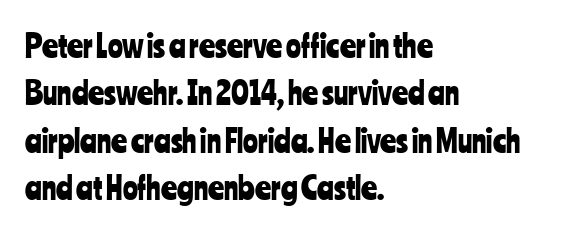
The image shows 31 px condensed sans-serif type, upright; set left-aligned, normal line spacing (1.53x), normal letter spacing, not underlined; low stroke contrast and a medium x-height.
